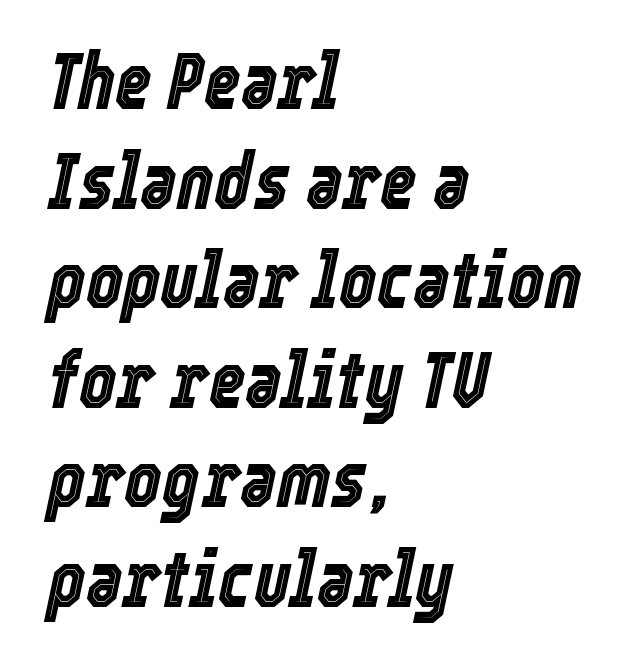
Any mark beneath the type? The region is blank. Is the type slanted? Yes — the strokes lean at a clear angle. The passage shown has conventional tracking throughout. Vertical spacing — default.
